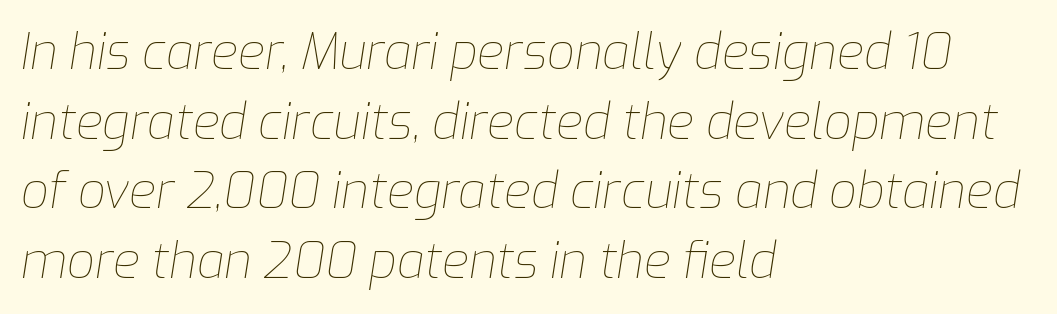
There is no visible air inserted between adjacent glyphs. Glance below the letters and you will spot only blank space. Character widths vary here, with narrow letters taking less room than wide ones. This block has exactly the height ordinary leading produces. The lines in this sample share a left origin and differ only in where they stop.
